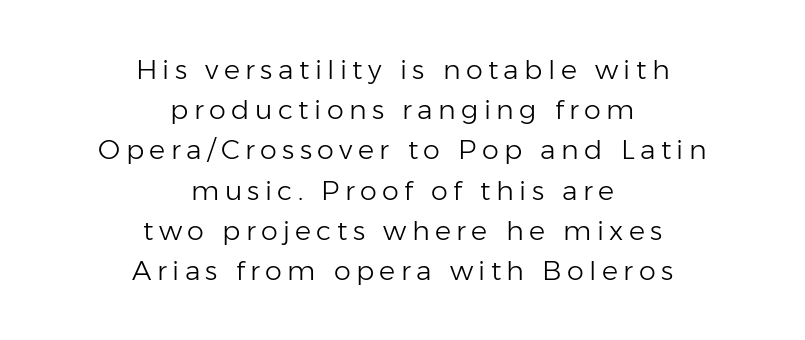
Q: Is the text bold? A: No.
Q: Is the text italic (slanted)? A: No, it is upright.
Q: Is the text underlined? A: No.
Q: How is the paragraph aligned? A: Centered.
Q: Is the spacing between letters normal or unusually wide? A: Unusually wide.
Q: Is the spacing between lines tight, normal or loose? A: Normal.
